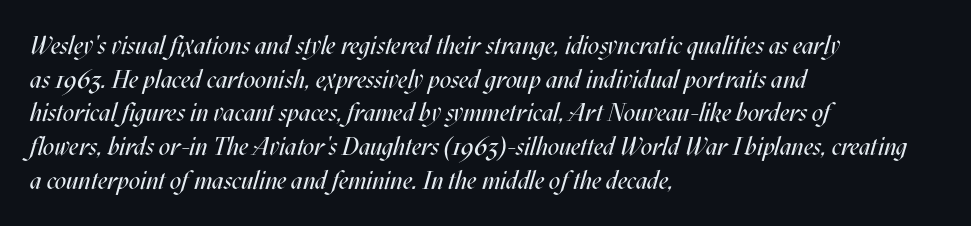
Q: Is the text bold? A: No.
Q: Is the text italic (slanted)? A: Yes, it leans right by about 17 degrees.
Q: Is the text underlined? A: No.
Q: How is the paragraph aligned? A: Left-aligned.
Q: Is the spacing between letters normal or unusually wide? A: Normal.
Q: Is the spacing between lines tight, normal or loose? A: Normal.
